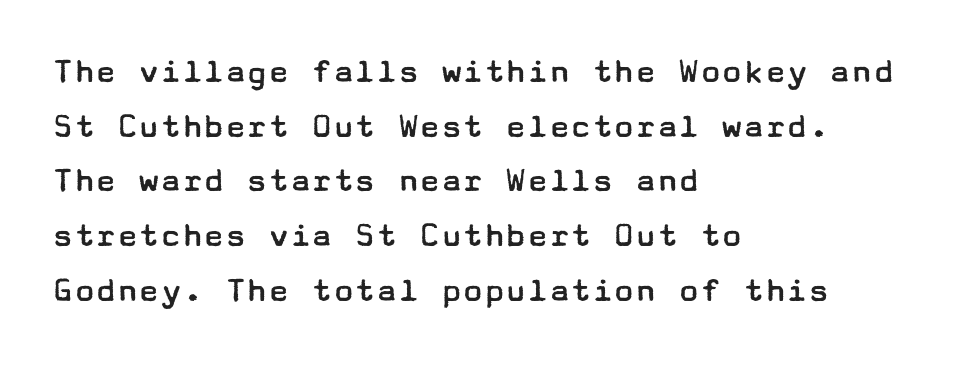
The image shows 36 px regular-weight, wide sans-serif type, upright; set left-aligned, normal line spacing (1.52x), normal letter spacing, not underlined; low stroke contrast and a medium x-height.
